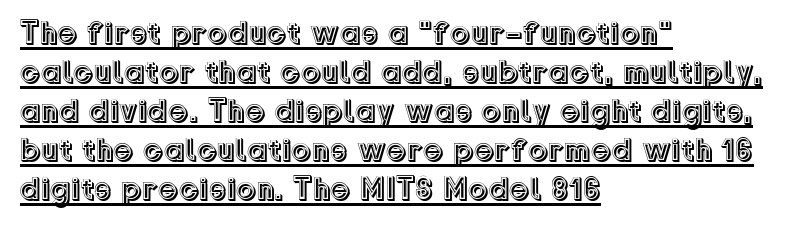
Think of a printed novel: that variable character pitch is what you see here. Italic? Not at all — the glyphs are vertical. Honestly, the underline is the first thing you notice here. Is the block centered? No — it sits flush against the left margin. Standard letterfit; no display-style spreading of the glyphs.
